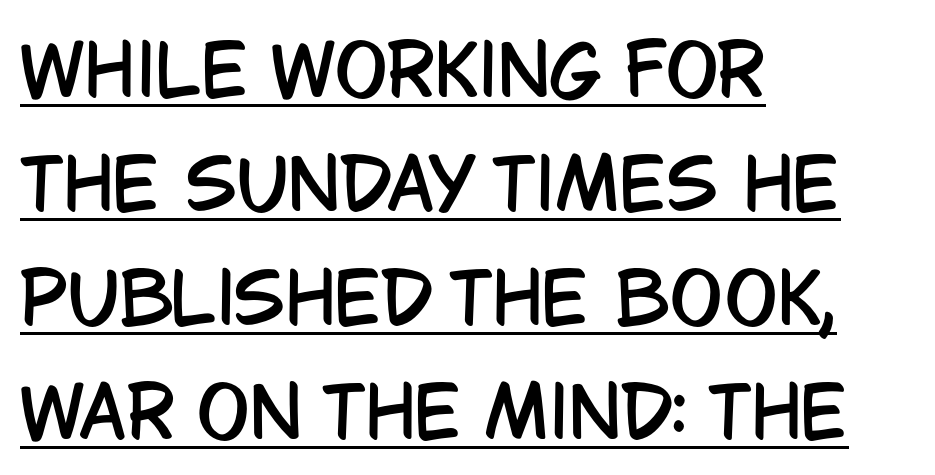
Each letter keeps its own natural width here, so spacing adapts to shape. The lettering stays uniformly vertical, giving the passage a roman look. Unlike a traditional serif, this face leaves its strokes unadorned. Caption: lettering with a line underneath. Inter-character spacing is left at the font's built-in metrics.
